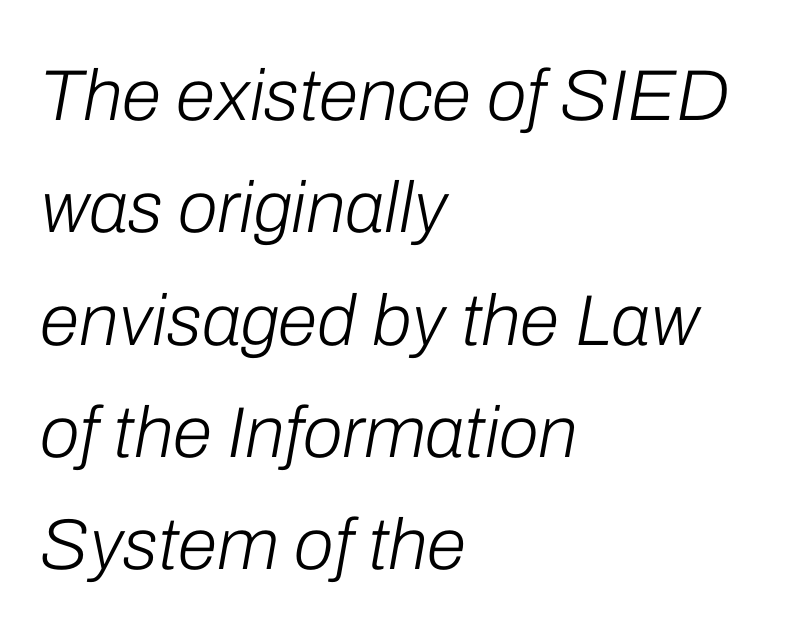
Q: Is the text bold? A: No.
Q: Is the text italic (slanted)? A: Yes, it leans right by about 10 degrees.
Q: Is the text underlined? A: No.
Q: How is the paragraph aligned? A: Left-aligned.
Q: Is the spacing between letters normal or unusually wide? A: Normal.
Q: Is the spacing between lines tight, normal or loose? A: Normal.
Q: Width (condensed, normal, or wide)? A: Normal.
Q: Stroke contrast? A: Low.
Q: x-height? A: Medium.
Q: Monospaced? A: No.
